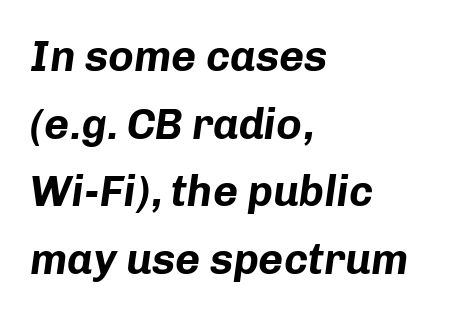
The image shows 43 px bold type, italic (leaning right); set left-aligned, normal line spacing (1.57x), normal letter spacing, not underlined; low stroke contrast and a medium x-height.
